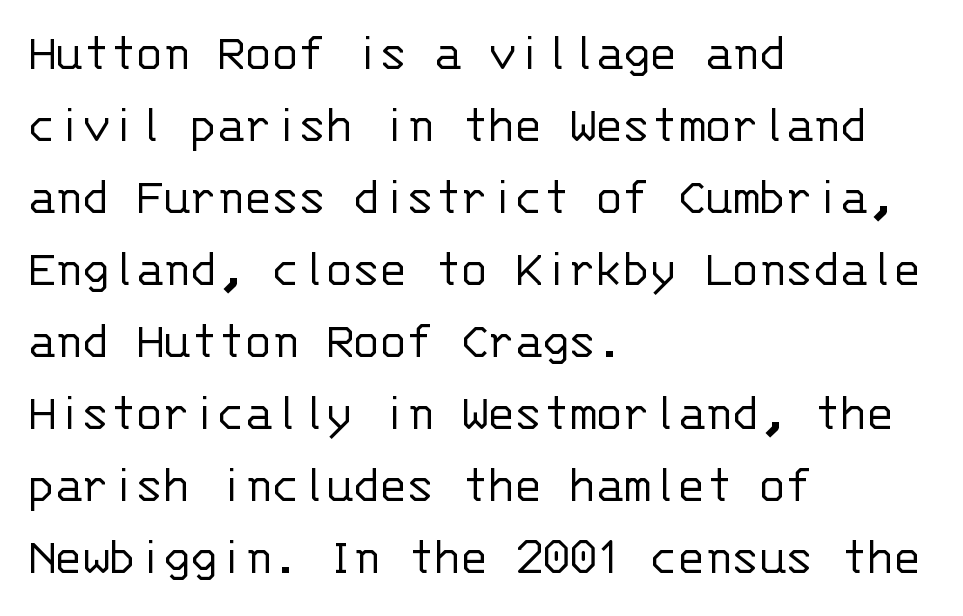
{"serif": "no", "italic": "no", "bold": "no", "weight": "light", "width": "normal", "stroke_contrast": "low", "x_height": "large", "monospaced": "yes", "underline": "no", "align": "left", "line_spacing": "normal", "line_spacing_ratio": 1.31, "letter_spacing": "normal", "letter_spacing_em": 0.0, "glyph_px": 55}
